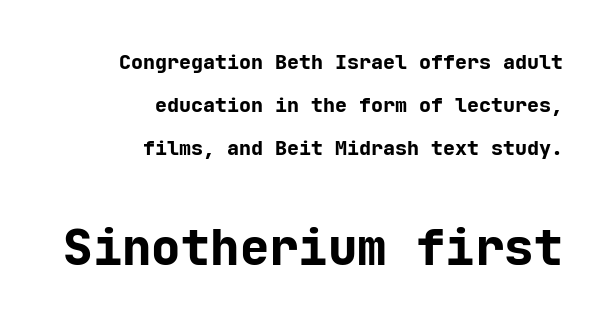
The image shows 49 px bold sans-serif type, upright, monospaced; set right-aligned, loose line spacing (2.15x), normal letter spacing, not underlined; the second (bottom) block is 2.45x larger; low stroke contrast and a medium x-height.
